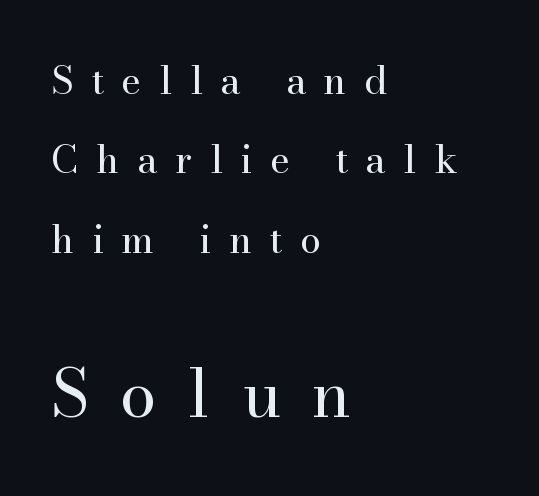
These lines are rendered in a variable-pitch font. A typesetter would label this face a serif. Ordinary non-slanted type is in use. This layout puts the modest block above and the oversized block below.
